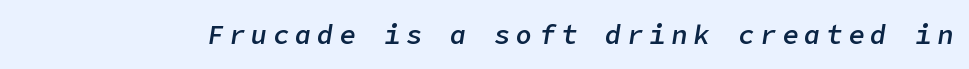
The glyphs have the mass of a demibold cut, below bold. Would a proofreader flag this as italicized? Yes. Words float on clear page, feet unadorned. Tracking value appears strongly positive — letters spread wide.
